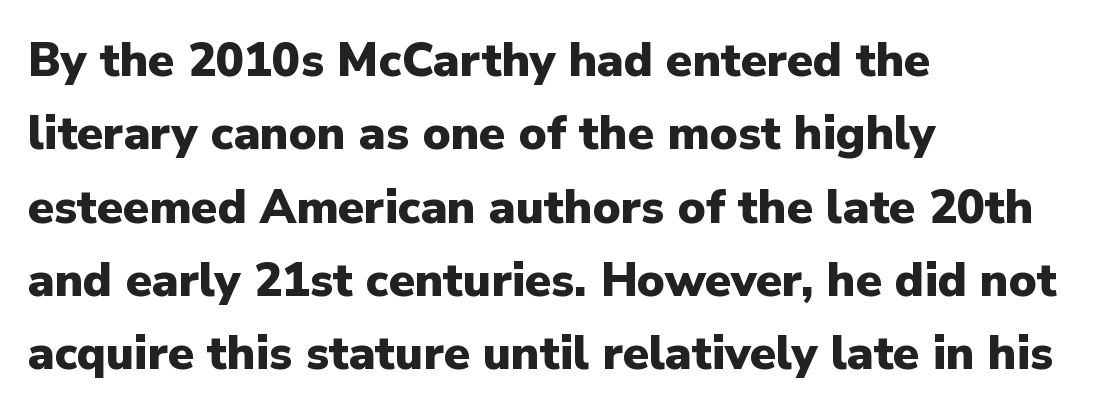
The image shows 47 px heavy sans-serif type, upright; set left-aligned, normal line spacing (1.56x), normal letter spacing, not underlined; low stroke contrast and a medium x-height.
